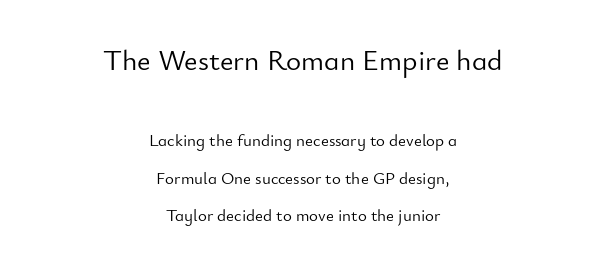
{"serif": "no", "italic": "no", "bold": "no", "weight": "light", "width": "normal", "stroke_contrast": "low", "x_height": "small", "monospaced": "no", "underline": "no", "align": "center", "line_spacing": "loose", "line_spacing_ratio": 2.21, "letter_spacing": "normal", "letter_spacing_em": 0.0, "larger_block": "first", "size_ratio": 1.71, "glyph_px": 29}
